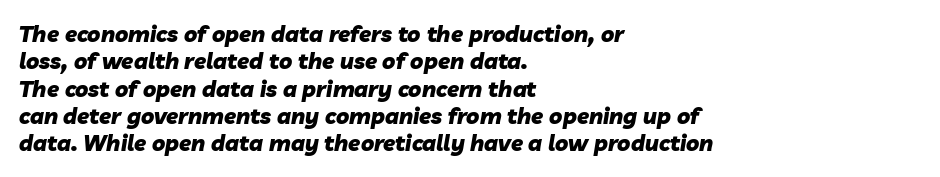
Q: Is the text bold? A: Yes.
Q: Is the text italic (slanted)? A: Yes, it leans right by about 10 degrees.
Q: Is the text underlined? A: No.
Q: How is the paragraph aligned? A: Left-aligned.
Q: Is the spacing between letters normal or unusually wide? A: Normal.
